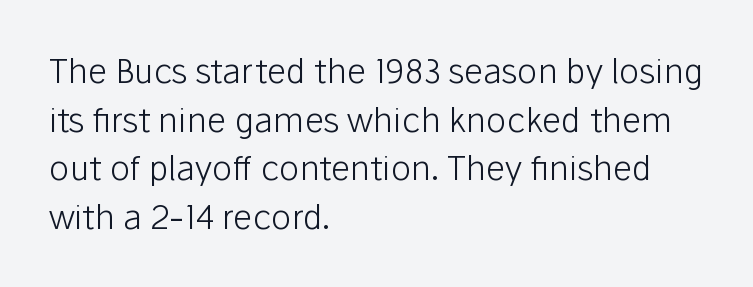
In CSS terms this would be text-align: left. Typographically, this falls in the sans-serif category. Characters remain perfectly vertical along every line. The face used here is proportionally spaced, like ordinary book or web type. What's the leading like? Ordinary, nothing unusual. Each stroke keeps to a modest, everyday thickness or less.
